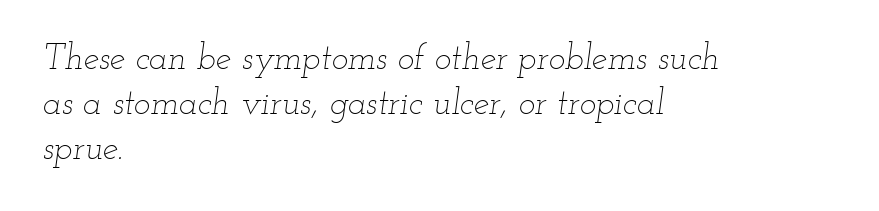
Ink coverage per letter is moderate at most. Every character sits at an angle, as italics do. The gap between lines stays unmarked. The gaps between neighbouring characters are ordinary and unremarkable. Vertically, the passage feels balanced, rows spaced as you'd expect.
